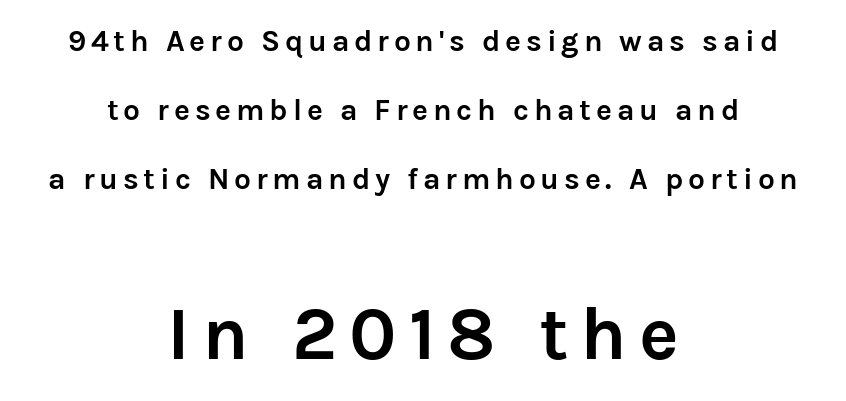
The image shows 75 px semibold sans-serif type, upright; set centered, loose line spacing (2.3x), not underlined; the second (bottom) block is 2.5x larger; low stroke contrast and a medium x-height.
